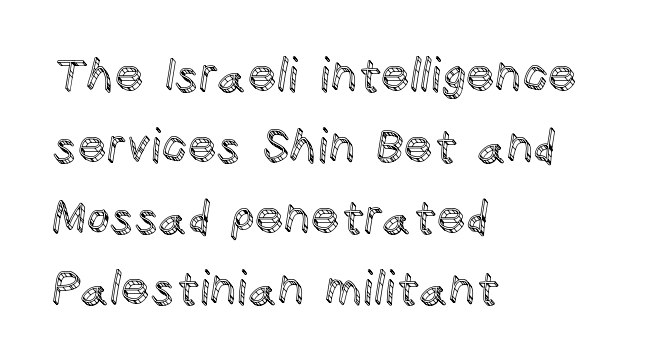
The image shows 46 px text type; set left-aligned, normal line spacing (1.54x), normal letter spacing, not underlined; a large x-height.
